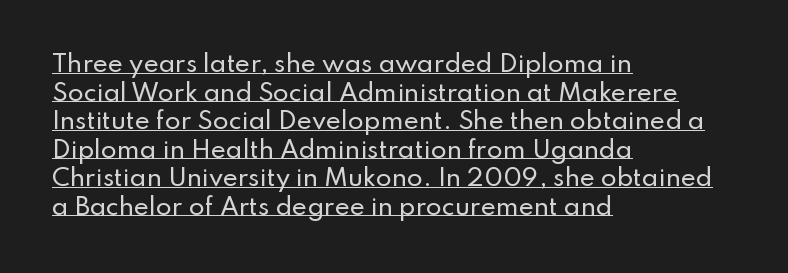
The image shows 23 px text type, upright; set left-aligned, line spacing 1.24x, normal letter spacing, underlined.
